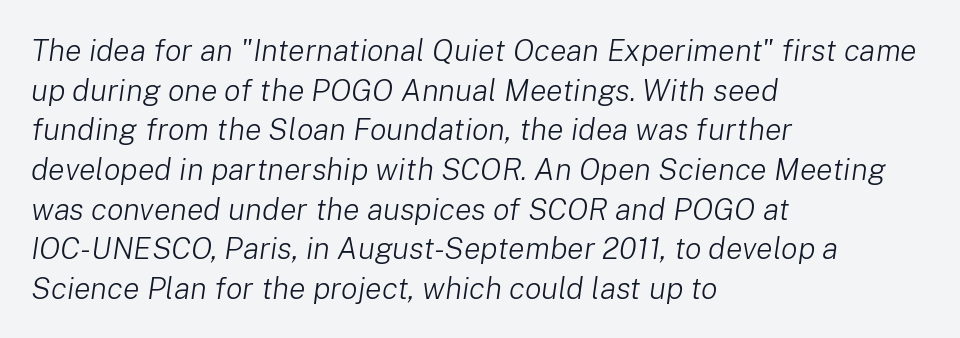
Caption: standard tracking, unaltered. The typography opts for an oblique posture over an upright one. The letters look calm and open, with moderate or lighter stems. The rendering uses a moderate line-height, typical for paragraphs.
